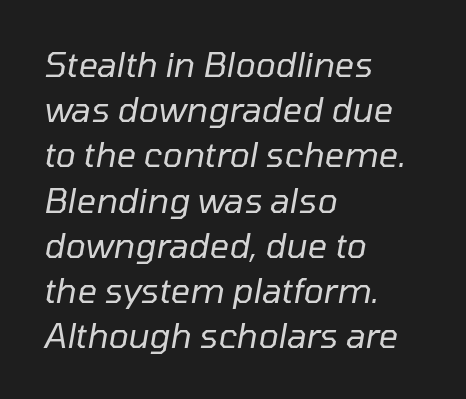
The image shows 34 px regular-weight type, italic (leaning right); set left-aligned, normal line spacing (1.33x), normal letter spacing, not underlined; low stroke contrast and a medium x-height.
